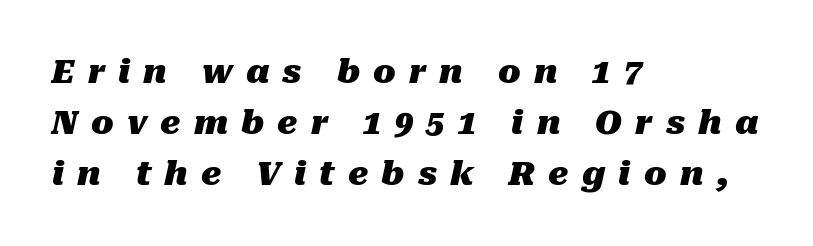
{"italic": "yes", "lean": "right", "slant_degrees": 10, "bold": "yes", "weight": "heavy", "width": "normal", "stroke_contrast": "medium", "x_height": "medium", "monospaced": "no", "underline": "no", "align": "left", "line_spacing": "normal", "line_spacing_ratio": 1.54, "letter_spacing": "wide", "letter_spacing_em": 0.4, "glyph_px": 33}
